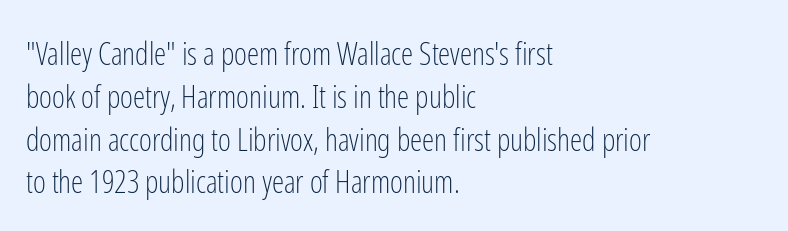
The image shows 31 px light, condensed sans-serif type, upright; set left-aligned, normal line spacing (1.38x), normal letter spacing, not underlined; low stroke contrast and a medium x-height.
